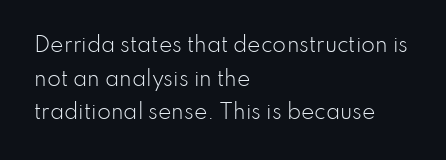
Q: Is the text bold? A: No.
Q: Is the text italic (slanted)? A: No, it is upright.
Q: Is the text underlined? A: No.
Q: How is the paragraph aligned? A: Left-aligned.
Q: Is the spacing between letters normal or unusually wide? A: Normal.
Q: Is the spacing between lines tight, normal or loose? A: Normal.
